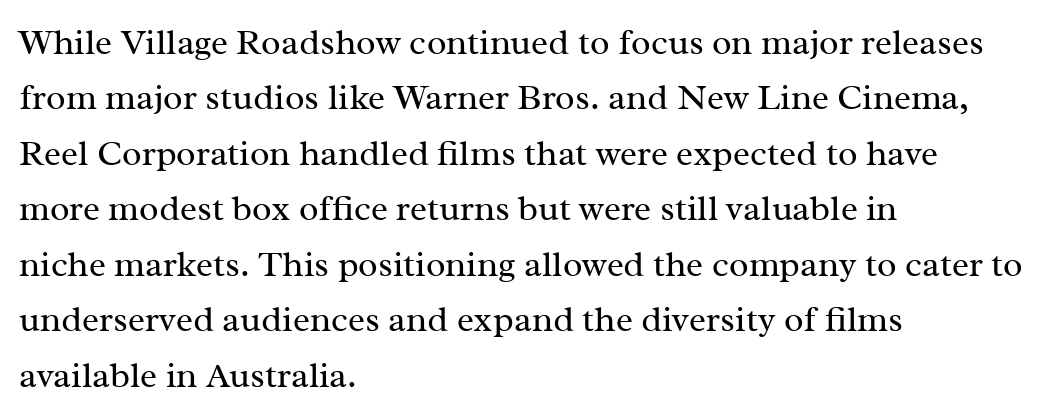
The weight would be labelled regular, book, light, or lighter still. Caption: multi-line text, flush left, ragged right. Honestly, the row spacing looks completely unremarkable. The baseline area is clear. Unlike a clean sans, this face finishes its strokes with serifs.
